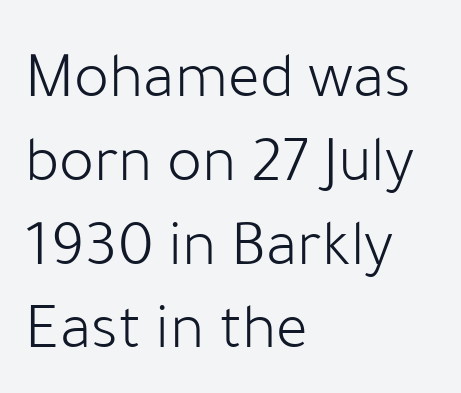
The image shows 66 px light sans-serif type, upright; set left-aligned, normal line spacing (1.27x), normal letter spacing, not underlined; low stroke contrast and a medium x-height.
